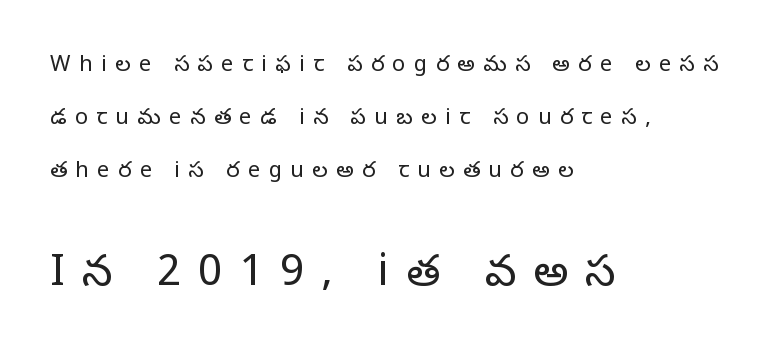
{"serif": "yes", "italic": "no", "bold": "no", "weight": "regular", "width": "normal", "stroke_contrast": "low", "x_height": "large", "monospaced": "no", "underline": "no", "align": "left", "line_spacing": "loose", "line_spacing_ratio": 2.4, "letter_spacing": "wide", "letter_spacing_em": 0.38, "larger_block": "second", "size_ratio": 2.0, "glyph_px": 44}
